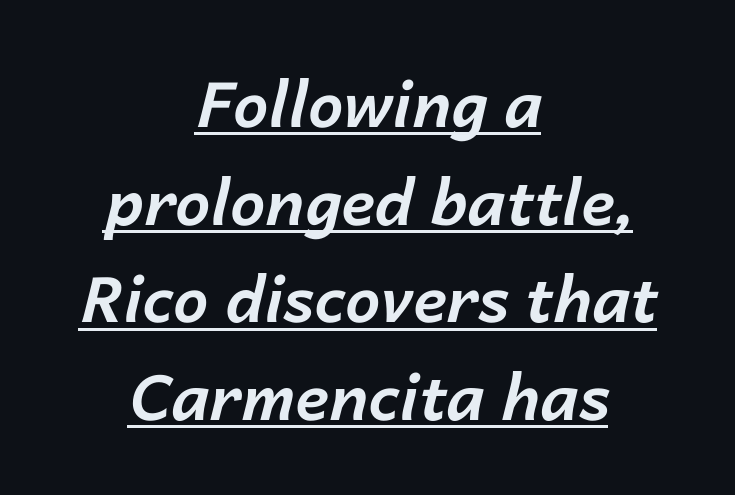
{"italic": "yes", "lean": "right", "slant_degrees": 14, "bold": "yes", "weight": "bold", "width": "normal", "stroke_contrast": "low", "x_height": "medium", "monospaced": "no", "underline": "yes", "align": "center", "line_spacing": "normal", "line_spacing_ratio": 1.55, "letter_spacing": "normal", "letter_spacing_em": 0.0, "glyph_px": 63}
